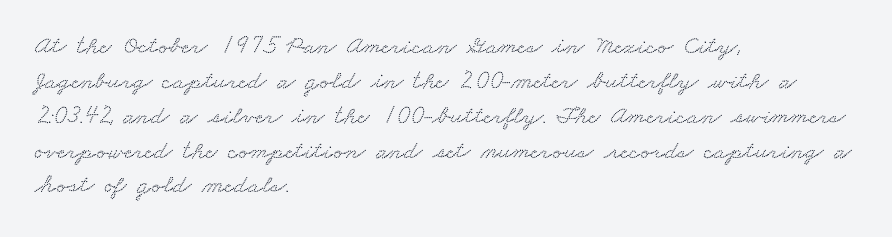
{"underline": "no", "align": "left", "line_spacing": "normal", "line_spacing_ratio": 1.34, "letter_spacing": "normal", "letter_spacing_em": 0.0, "glyph_px": 26}
